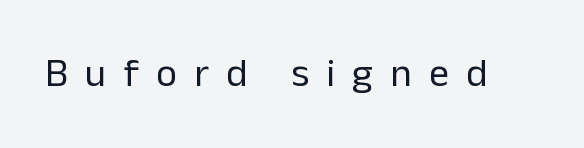
Ordinary non-slanted type is in use. Each stroke keeps to a modest, everyday thickness or less. Underline: absent. No feet cap the strokes, marking this as sans-serif type. A typesetter would call this proportional, since set widths differ per character.
